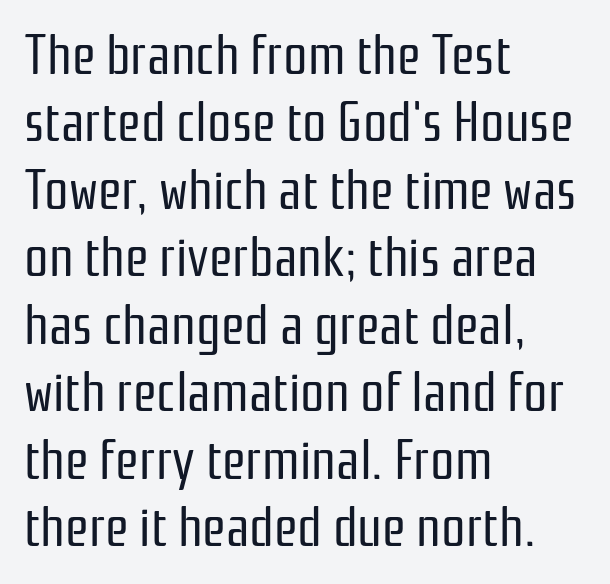
{"serif": "no", "italic": "no", "bold": "no", "weight": "regular", "width": "condensed", "stroke_contrast": "low", "x_height": "medium", "monospaced": "no", "underline": "no", "align": "left", "line_spacing": "normal", "line_spacing_ratio": 1.25, "letter_spacing": "normal", "letter_spacing_em": 0.0, "glyph_px": 54}
